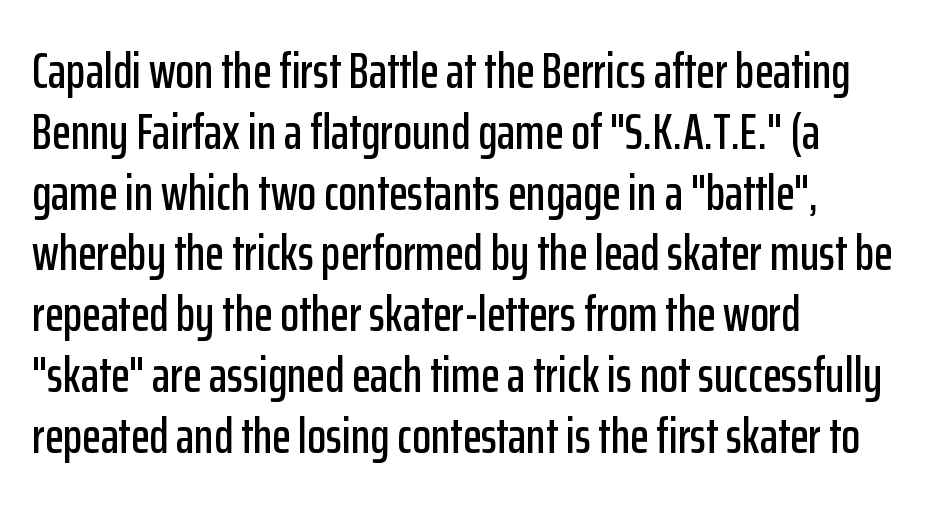
Layout note: lines flush left. The typography opts for an upright posture over an oblique one. Default kerning and tracking; the words read as compact shapes. These lines are composed in type without serifs.
